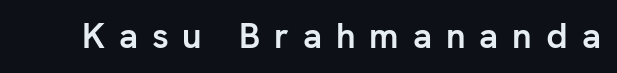
{"serif": "no", "italic": "no", "bold": "yes", "weight": "semibold", "width": "normal", "stroke_contrast": "low", "x_height": "medium", "monospaced": "no", "underline": "no", "letter_spacing": "wide", "letter_spacing_em": 0.4, "glyph_px": 35}
